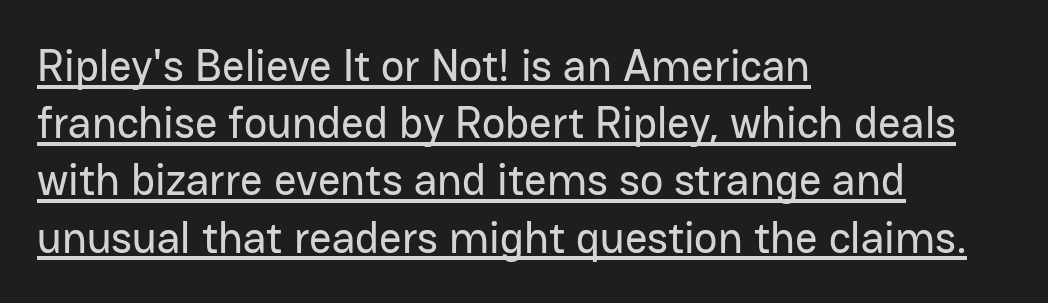
The image shows 44 px sans-serif type, upright; set left-aligned, normal line spacing (1.3x), normal letter spacing, underlined; low stroke contrast and a medium x-height.
